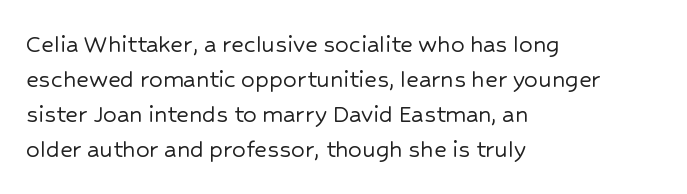
The image shows 27 px text type, upright; set left-aligned, normal line spacing (1.3x), normal letter spacing, not underlined.
